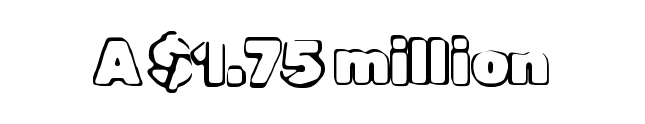
Q: Is the text italic (slanted)? A: No, it is upright.
Q: Is the text underlined? A: No.
Q: Is the spacing between letters normal or unusually wide? A: Normal.
Q: Width (condensed, normal, or wide)? A: Normal.
Q: x-height? A: Medium.
Q: Monospaced? A: No.
